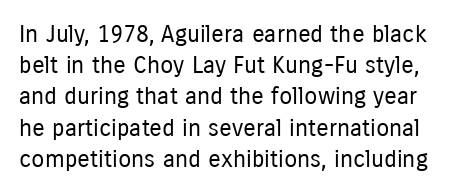
The passage shown is not underscored anywhere. Vertical stems look standard width or narrower in stroke. This sample uses plain, unmodified letter spacing. This is roman type, the default non-slanted kind. Students, observe: this is what conventionally led text looks like.
